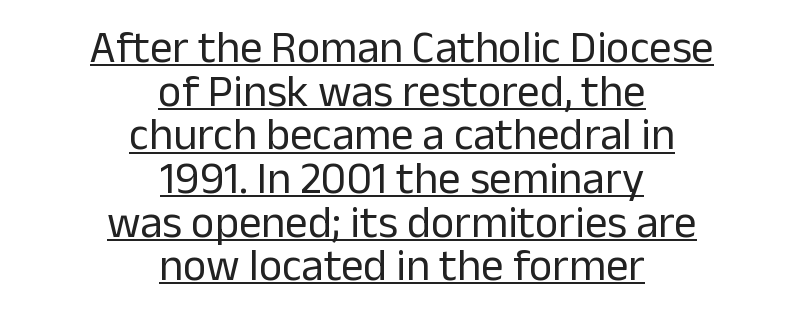
Looks like regular typesetting: each glyph gets only the width it needs. Teacher's note: observe the equal gaps on both sides — that is centered alignment. Weight class: somewhere from thin through regular. Tracking here is standard; glyphs follow each other at the usual distance. Emphasis is given by a line drawn under the lettering. No feet cap the strokes, marking this as sans-serif type.
